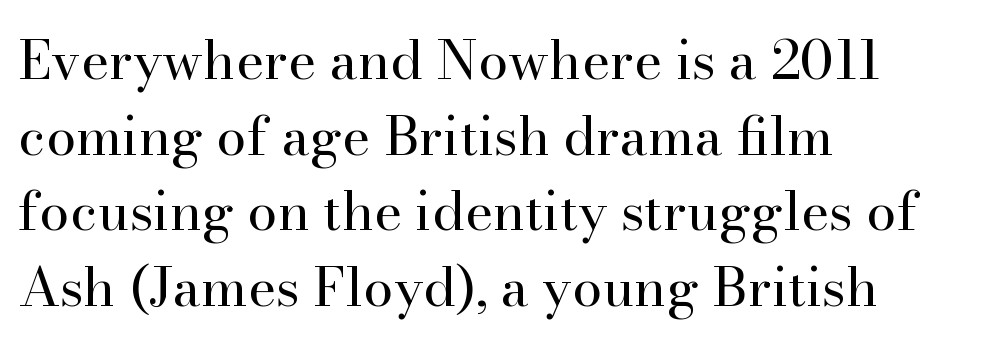
The text block is weighted toward the left margin, trailing off unevenly rightward. Successive baselines arrive at the customary interval. Each letter's strokes conclude with small projecting serifs. Do the characters align in a grid? No, the font is proportional. The type is set solid horizontally, with unmodified tracking.
